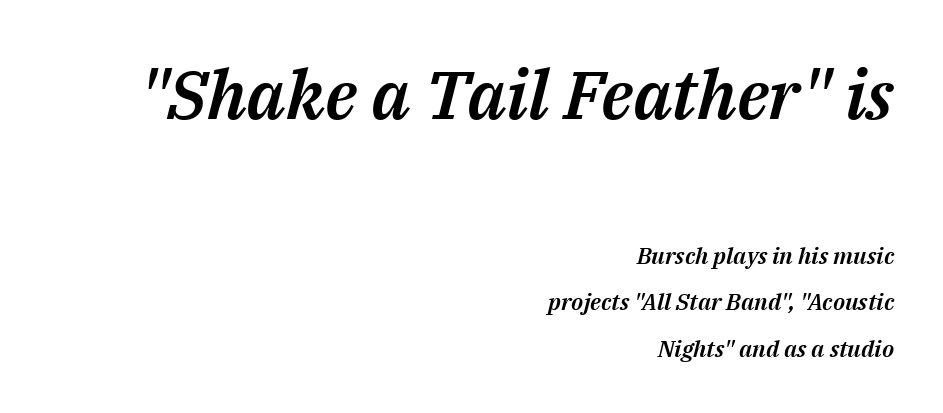
Q: Is the text italic (slanted)? A: Yes, it leans right by about 14 degrees.
Q: Is the text underlined? A: No.
Q: How is the paragraph aligned? A: Right-aligned.
Q: Is the spacing between letters normal or unusually wide? A: Normal.
Q: Is the spacing between lines tight, normal or loose? A: Loose.
Q: Which block of text is set in a larger size, the first (top) or the second (bottom)? A: The first (top) one.
Q: Width (condensed, normal, or wide)? A: Normal.
Q: Stroke contrast? A: Medium.
Q: x-height? A: Medium.
Q: Monospaced? A: No.
